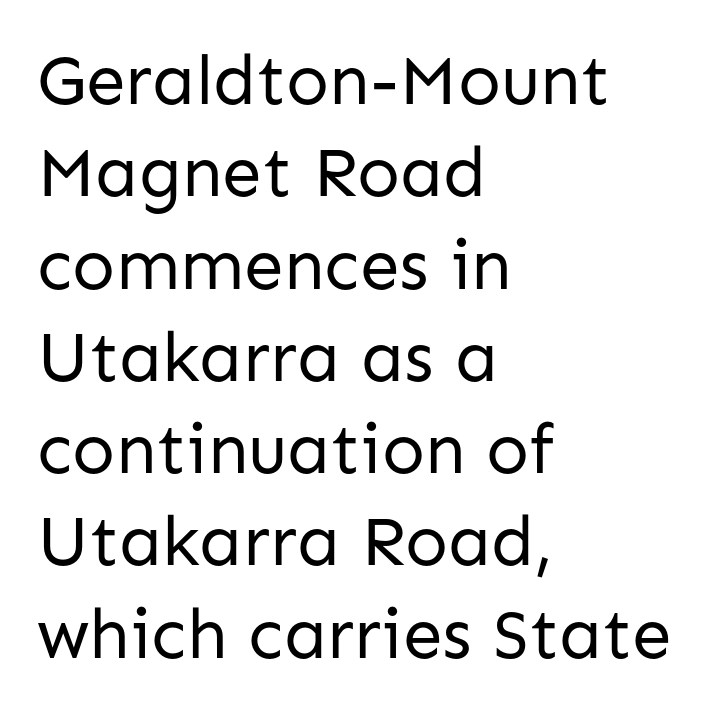
Q: Is the text bold? A: No.
Q: Is the text italic (slanted)? A: No, it is upright.
Q: Is the typeface a serif or a sans-serif typeface? A: Sans-serif.
Q: Is the text underlined? A: No.
Q: How is the paragraph aligned? A: Left-aligned.
Q: Is the spacing between letters normal or unusually wide? A: Normal.
Q: Is the spacing between lines tight, normal or loose? A: Normal.
Q: Width (condensed, normal, or wide)? A: Normal.
Q: Stroke contrast? A: Low.
Q: x-height? A: Medium.
Q: Monospaced? A: No.
